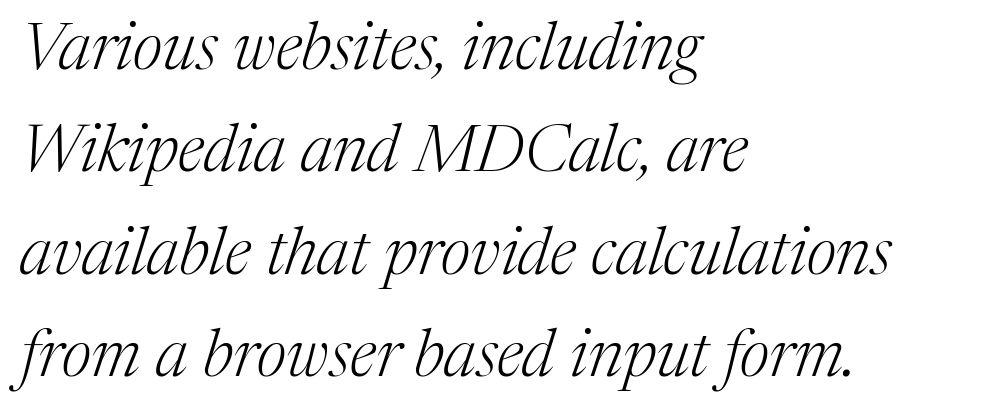
Teacher's note: observe the even left margin — that is flush-left alignment. The leading is moderate, giving the passage an even texture. A light-to-regular cut is what we see here. This rendering employs a face with finishing strokes, i.e., a serif. Does the lettering tilt? It does — this is italic.
